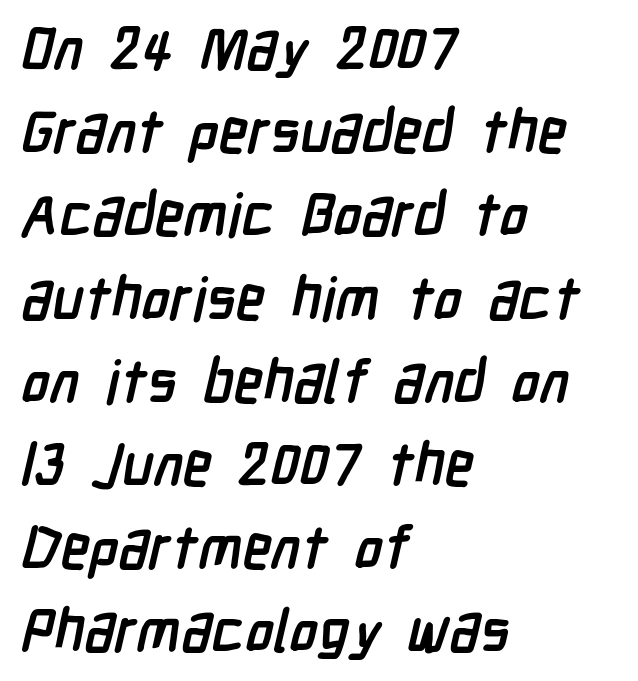
Q: Is the text bold? A: Yes.
Q: Is the typeface a serif or a sans-serif typeface? A: Sans-serif.
Q: Is the text underlined? A: No.
Q: How is the paragraph aligned? A: Left-aligned.
Q: Is the spacing between letters normal or unusually wide? A: Normal.
Q: Is the spacing between lines tight, normal or loose? A: Normal.
Q: Width (condensed, normal, or wide)? A: Condensed.
Q: Stroke contrast? A: Low.
Q: x-height? A: Medium.
Q: Monospaced? A: No.
